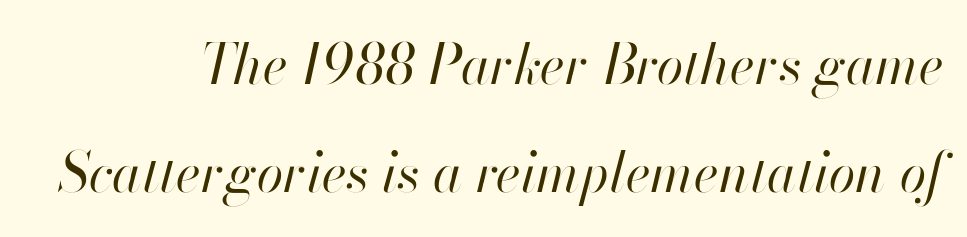
Q: Is the text bold? A: No.
Q: Is the text italic (slanted)? A: Yes, it leans right by about 13 degrees.
Q: Is the text underlined? A: No.
Q: Is the spacing between letters normal or unusually wide? A: Normal.
Q: Is the spacing between lines tight, normal or loose? A: Loose.
Q: Width (condensed, normal, or wide)? A: Normal.
Q: Stroke contrast? A: High.
Q: x-height? A: Small.
Q: Monospaced? A: No.
